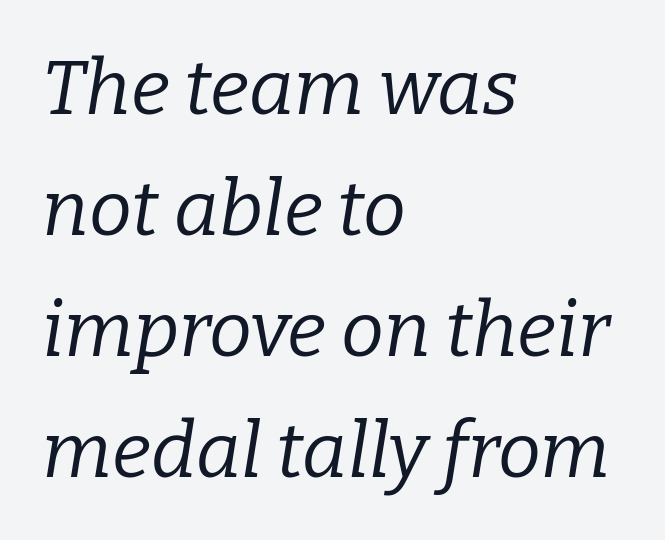
Note the varied advance widths — an 'i' is clearly narrower than an 'm'. This rendering leaves character spacing at its baseline value. Plain, unruled lines of type. The passage shown stacks its lines at a standard gap.
